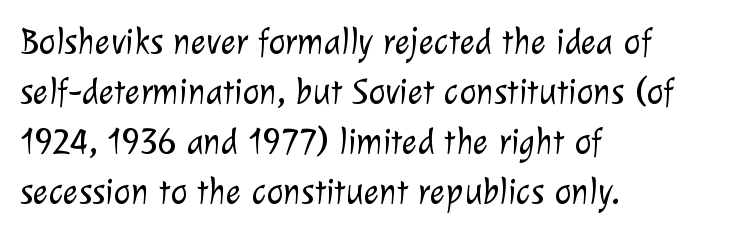
Q: Is the text bold? A: No.
Q: Is the typeface a serif or a sans-serif typeface? A: Sans-serif.
Q: Is the text underlined? A: No.
Q: How is the paragraph aligned? A: Left-aligned.
Q: Is the spacing between letters normal or unusually wide? A: Normal.
Q: Is the spacing between lines tight, normal or loose? A: Normal.
Q: Width (condensed, normal, or wide)? A: Normal.
Q: Stroke contrast? A: Low.
Q: x-height? A: Medium.
Q: Monospaced? A: No.
